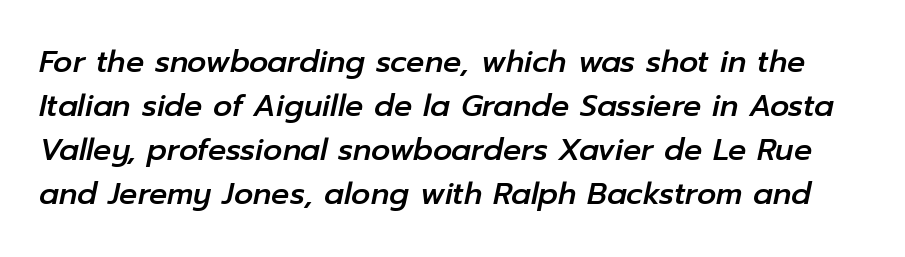
Default kerning and tracking; the words read as compact shapes. Leading matches the norm, producing a regular column. Slant detected: the letters are inclined. The passage shown is not underscored anywhere. Each letter keeps its own natural width here, so spacing adapts to shape.
